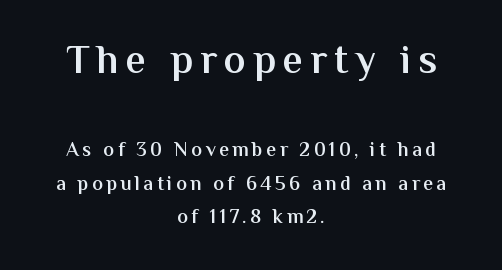
Weight check: semibold — heavier than regular, not quite bold. The font's upright variant was chosen for this text. Vertical spacing — default. A typesetter would call this proportional, since set widths differ per character.
